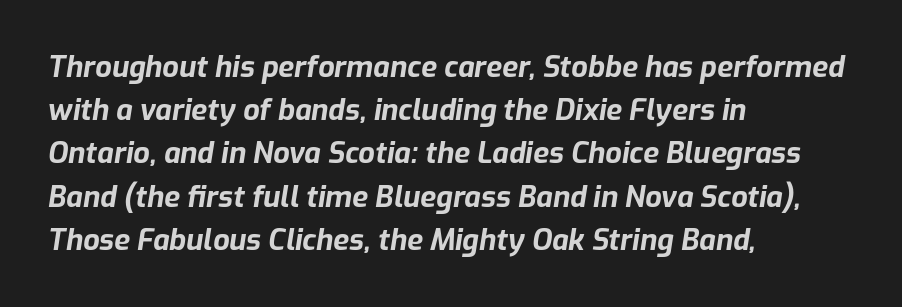
The image shows 29 px bold type, italic (leaning right); set left-aligned, normal line spacing (1.49x), normal letter spacing, not underlined; low stroke contrast and a medium x-height.
